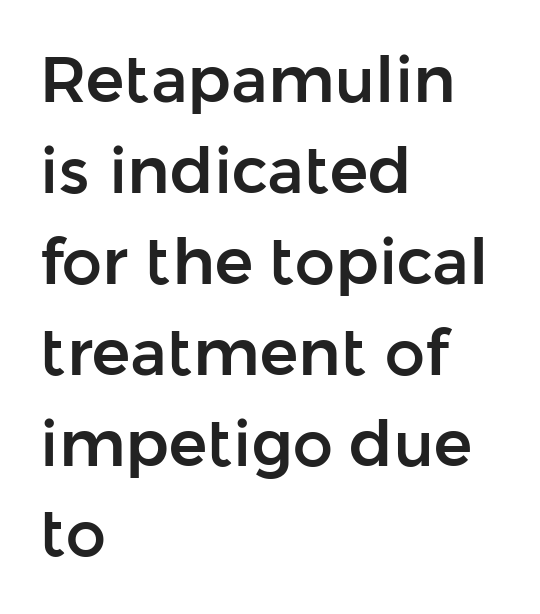
The image shows 64 px sans-serif type, upright; set left-aligned, normal line spacing (1.42x), normal letter spacing, not underlined; low stroke contrast and a medium x-height.
